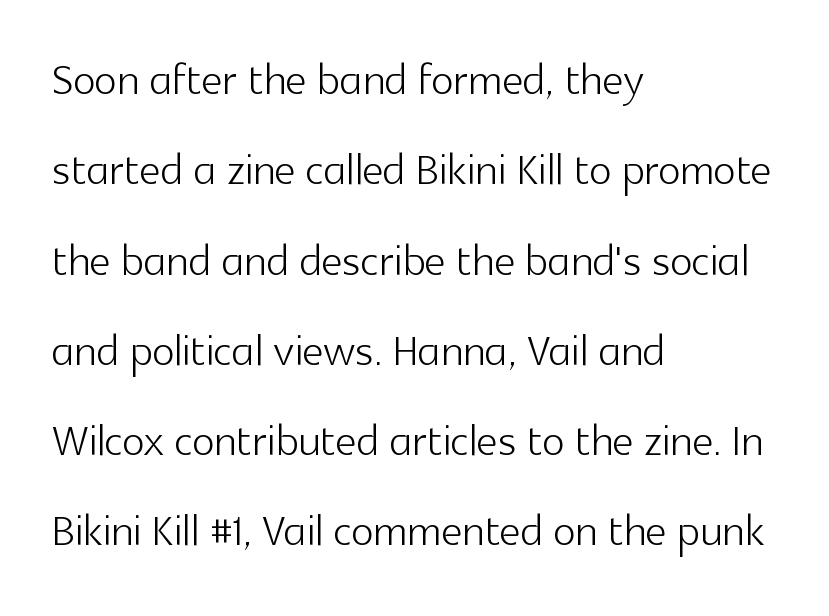
{"serif": "no", "italic": "no", "bold": "no", "weight": "light", "width": "normal", "x_height": "medium", "monospaced": "no", "underline": "no", "align": "left", "line_spacing": "normal", "line_spacing_ratio": 1.53, "letter_spacing": "normal", "letter_spacing_em": 0.0, "glyph_px": 59}
